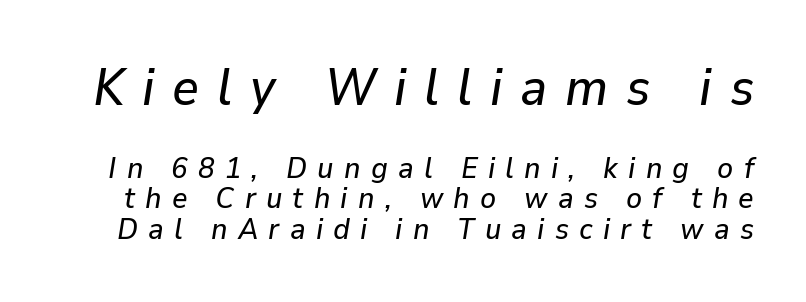
The image shows 52 px text type, italic (leaning right); set tight line spacing (1.02x), unusually wide letter spacing (+0.34 em), not underlined; the first (top) block is 1.73x larger; low stroke contrast and a medium x-height.
